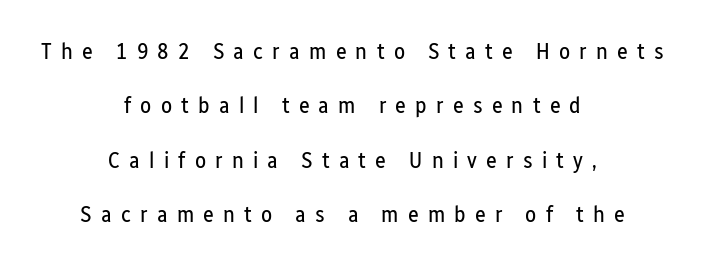
The image shows 23 px text type, upright; set centered, loose line spacing (2.36x), unusually wide letter spacing (+0.4 em), not underlined.
